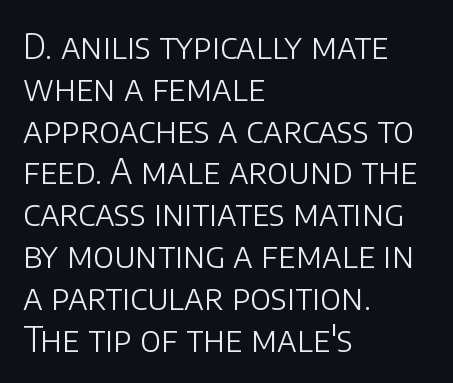
{"serif": "no", "italic": "no", "bold": "no", "weight": "light", "width": "normal", "stroke_contrast": "low", "x_height": "large", "monospaced": "no", "underline": "no", "align": "left", "line_spacing_ratio": 1.23, "letter_spacing": "normal", "letter_spacing_em": 0.0, "glyph_px": 34}
